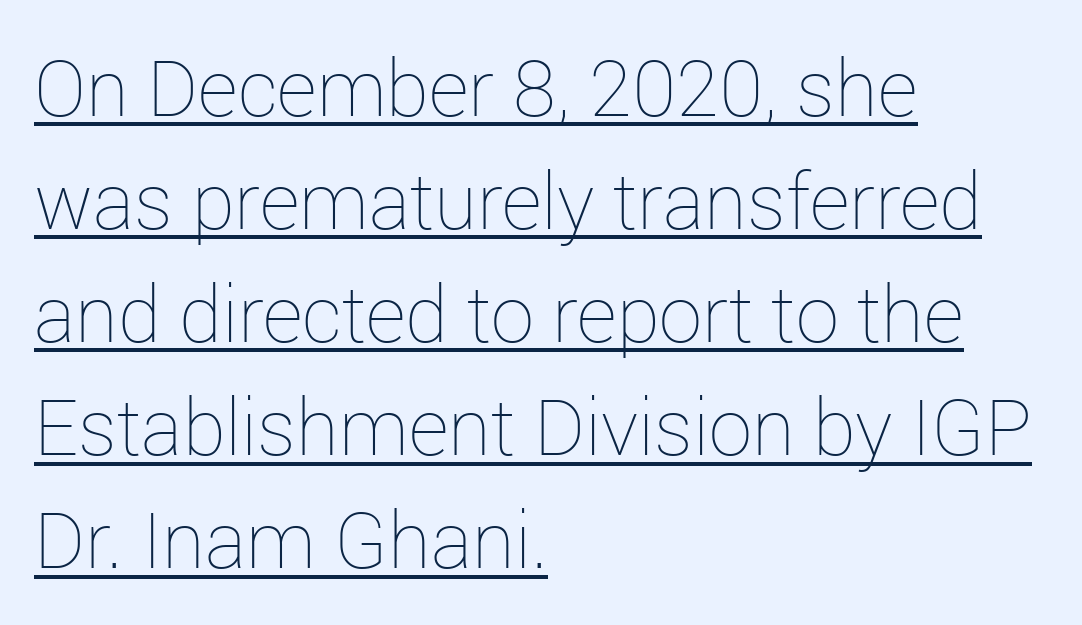
{"italic": "no", "bold": "no", "weight": "thin", "width": "normal", "stroke_contrast": "low", "x_height": "medium", "monospaced": "no", "underline": "yes", "align": "left", "line_spacing": "normal", "line_spacing_ratio": 1.45, "letter_spacing": "normal", "letter_spacing_em": 0.0, "glyph_px": 78}
